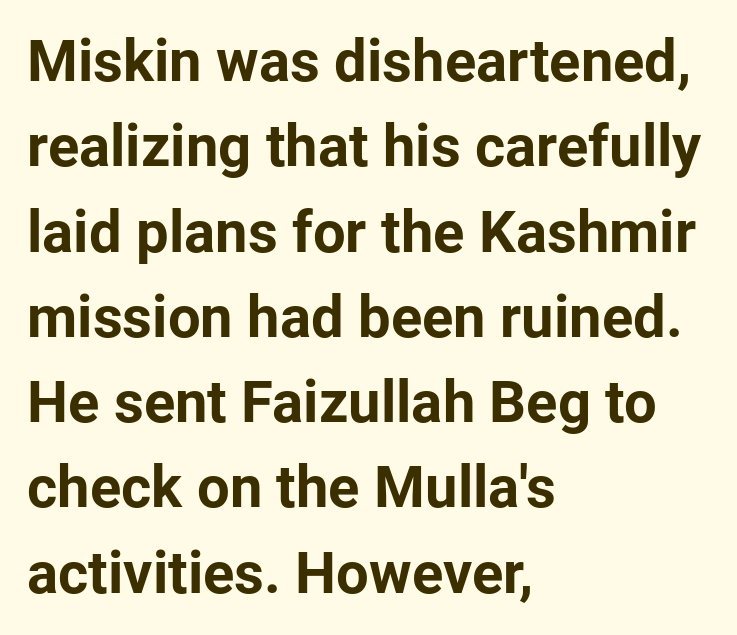
{"serif": "no", "italic": "no", "bold": "yes", "weight": "bold", "width": "normal", "stroke_contrast": "low", "x_height": "medium", "monospaced": "no", "underline": "no", "align": "left", "line_spacing": "normal", "line_spacing_ratio": 1.47, "letter_spacing": "normal", "letter_spacing_em": 0.0, "glyph_px": 58}
